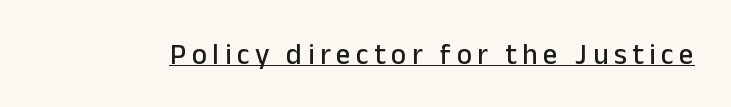
The image shows 29 px sans-serif type, upright; set underlined; low stroke contrast and a medium x-height.
